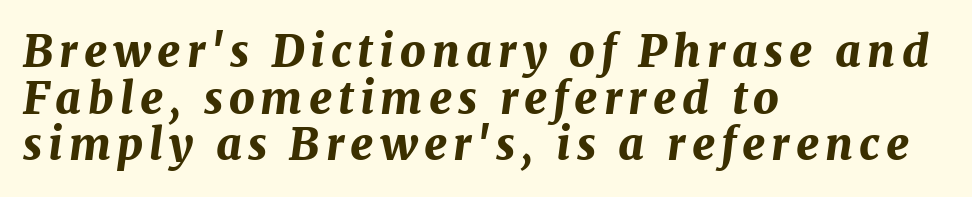
Q: Is the text bold? A: Yes.
Q: Is the text italic (slanted)? A: Yes, it leans right by about 7 degrees.
Q: Is the text underlined? A: No.
Q: How is the paragraph aligned? A: Left-aligned.
Q: Is the spacing between lines tight, normal or loose? A: Tight.
Q: Width (condensed, normal, or wide)? A: Normal.
Q: Stroke contrast? A: Medium.
Q: x-height? A: Medium.
Q: Monospaced? A: No.
